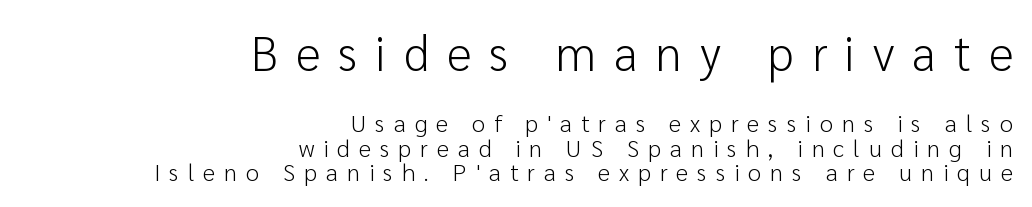
Each line ends at the same right margin while the left side varies. Proportional: the letters do not fall into vertical columns. This rendering employs a face without finishing strokes, i.e., a sans-serif. Rows of type sit shoulder to shoulder in the vertical direction. The space beneath each line is pristine and unruled. The rendering inserts visible extra space after every character.
